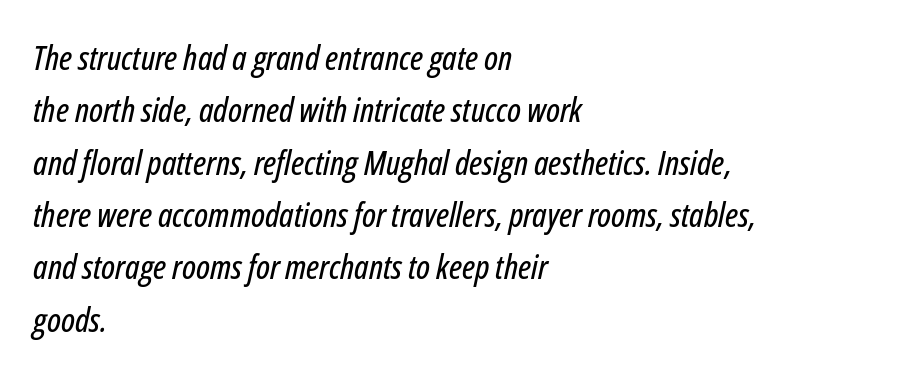
Q: Is the text italic (slanted)? A: Yes, it leans right by about 12 degrees.
Q: Is the text underlined? A: No.
Q: How is the paragraph aligned? A: Left-aligned.
Q: Is the spacing between letters normal or unusually wide? A: Normal.
Q: Is the spacing between lines tight, normal or loose? A: Normal.
Q: Width (condensed, normal, or wide)? A: Condensed.
Q: Stroke contrast? A: Low.
Q: x-height? A: Medium.
Q: Monospaced? A: No.
